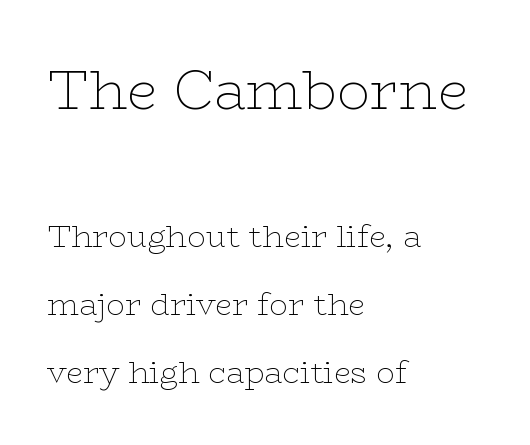
{"serif": "yes", "italic": "no", "bold": "no", "weight": "thin", "width": "wide", "stroke_contrast": "low", "x_height": "medium", "monospaced": "no", "underline": "no", "align": "left", "line_spacing": "loose", "line_spacing_ratio": 2.2, "letter_spacing": "normal", "letter_spacing_em": 0.0, "larger_block": "first", "size_ratio": 1.77, "glyph_px": 55}
